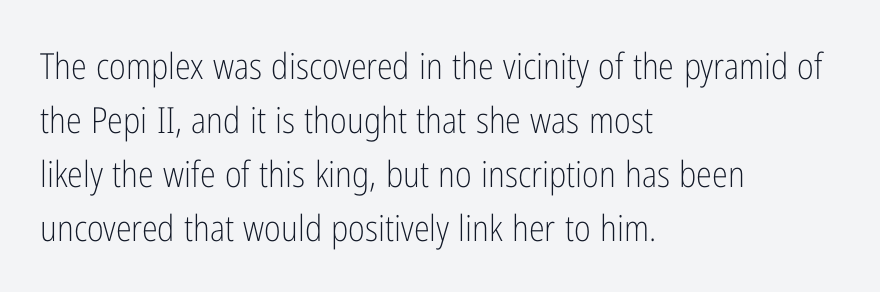
The image shows 36 px light, condensed sans-serif type, upright; set left-aligned, normal line spacing (1.5x), normal letter spacing, not underlined; low stroke contrast and a medium x-height.
